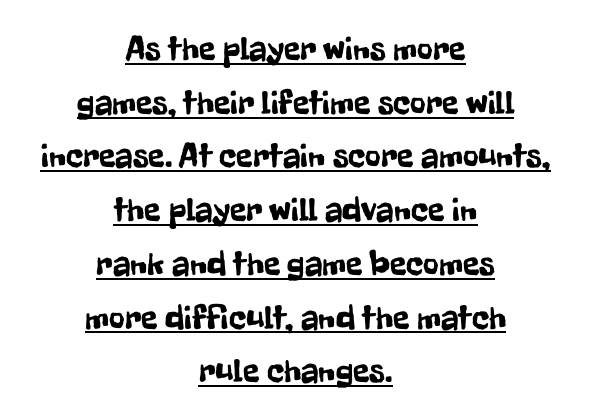
The image shows 34 px condensed sans-serif type, upright; set centered, normal line spacing (1.58x), normal letter spacing, underlined; low stroke contrast and a medium x-height.
